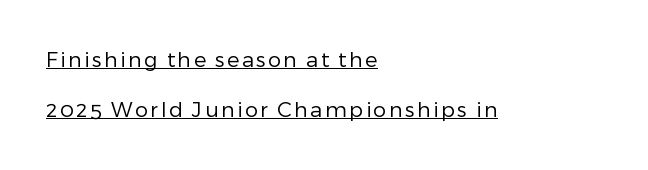
Each new line begins a long way beneath the previous one. The rag falls on the right side of this text block. Heft: none added — not bold. Does the lettering tilt? It doesn't — this is upright. A continuous stroke trails under the words, as in a hyperlink.
